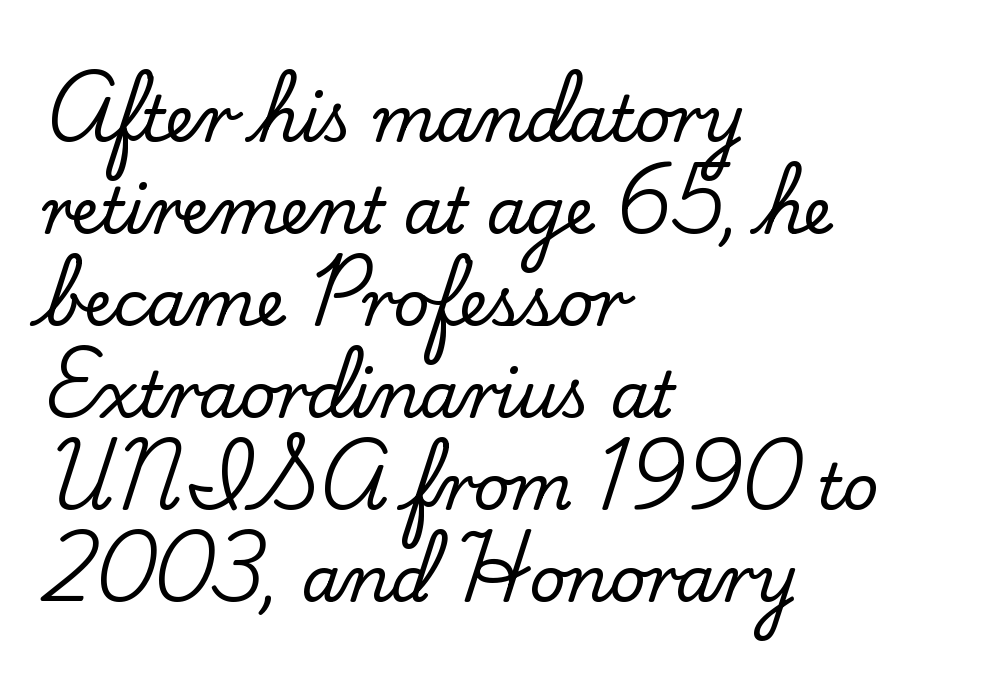
Q: Is the text italic (slanted)? A: Yes.
Q: Is the typeface a serif or a sans-serif typeface? A: Serif.
Q: Is the text underlined? A: No.
Q: How is the paragraph aligned? A: Left-aligned.
Q: Is the spacing between letters normal or unusually wide? A: Normal.
Q: Is the spacing between lines tight, normal or loose? A: Normal.
Q: Width (condensed, normal, or wide)? A: Normal.
Q: Stroke contrast? A: Low.
Q: x-height? A: Small.
Q: Monospaced? A: No.
